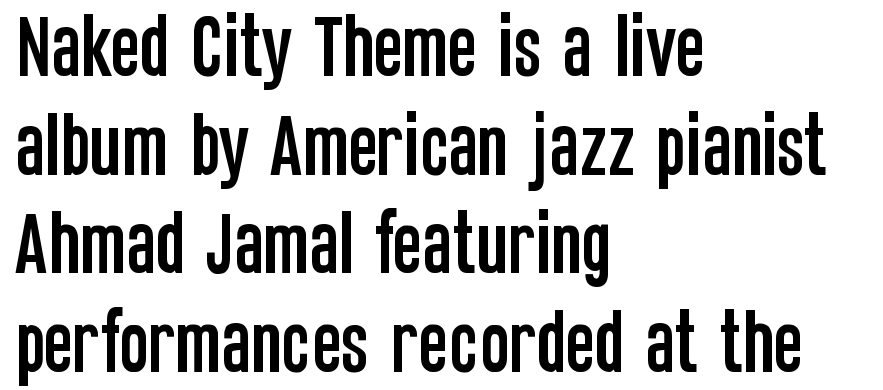
Q: Is the text italic (slanted)? A: No, it is upright.
Q: Is the typeface a serif or a sans-serif typeface? A: Sans-serif.
Q: Is the text underlined? A: No.
Q: How is the paragraph aligned? A: Left-aligned.
Q: Is the spacing between letters normal or unusually wide? A: Normal.
Q: Is the spacing between lines tight, normal or loose? A: Normal.
Q: Width (condensed, normal, or wide)? A: Condensed.
Q: Stroke contrast? A: Low.
Q: x-height? A: Large.
Q: Monospaced? A: No.
